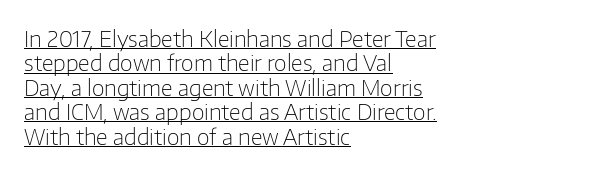
Decoration check: the copy is underlined. The rendering anchors every line to the left-hand side. Each word holds together tightly as a unit, with standard inter-letter gaps. This reads as an unemphasized weight, regular at the heaviest. You can tell it's not italic because the verticals are truly vertical.
